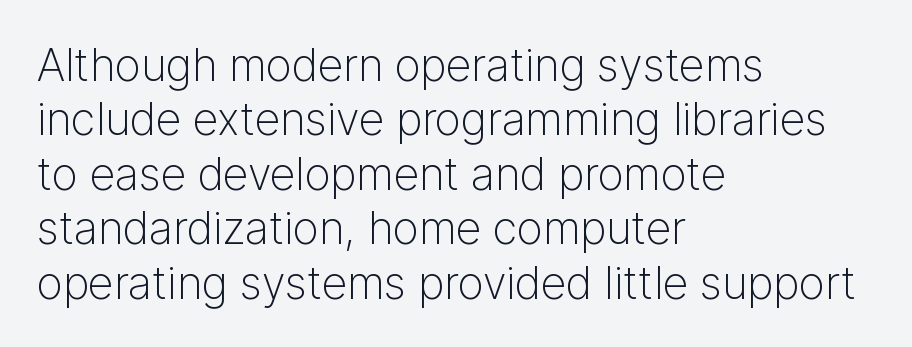
The image shows 45 px light sans-serif type, upright; set left-aligned, line spacing 1.21x, normal letter spacing, not underlined; low stroke contrast and a medium x-height.
